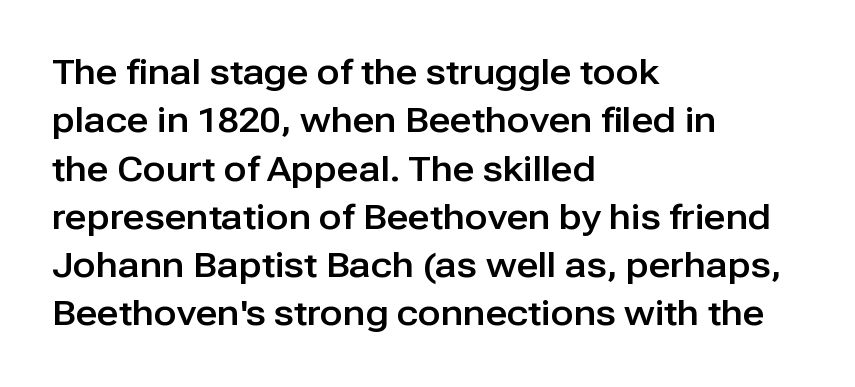
The image shows 34 px sans-serif type, upright; set left-aligned, normal line spacing (1.42x), normal letter spacing, not underlined; low stroke contrast and a medium x-height.
